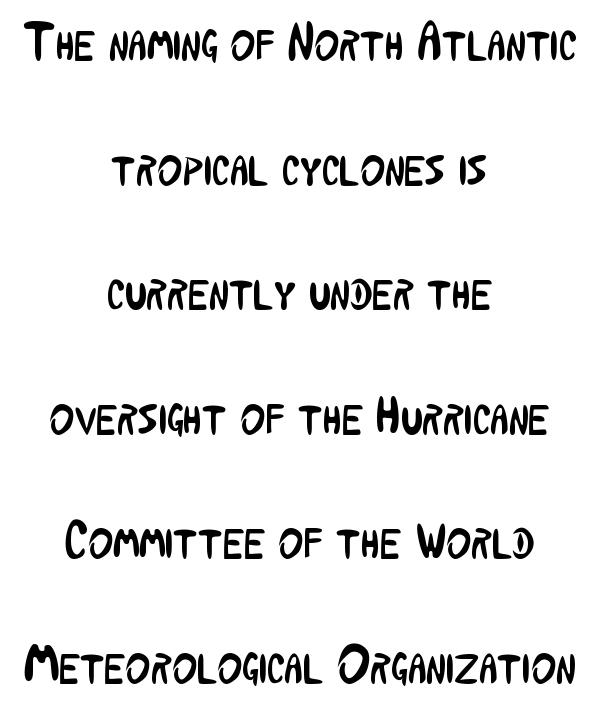
The passage shown is not bold in any degree. Tall strokes in this sample are plumb rather than angled. Glyph-to-glyph distance matches everyday printed text. The rendering uses a large line-height, opening up the rows.
